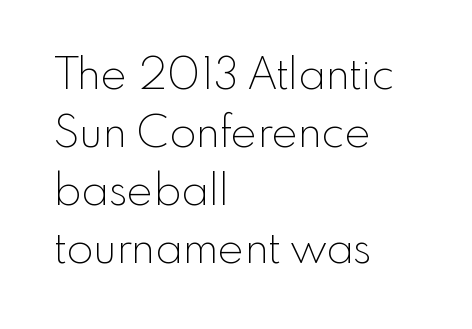
Q: Is the text bold? A: No.
Q: Is the text italic (slanted)? A: No, it is upright.
Q: Is the typeface a serif or a sans-serif typeface? A: Sans-serif.
Q: Is the text underlined? A: No.
Q: How is the paragraph aligned? A: Left-aligned.
Q: Is the spacing between letters normal or unusually wide? A: Normal.
Q: Is the spacing between lines tight, normal or loose? A: Normal.
Q: Width (condensed, normal, or wide)? A: Normal.
Q: x-height? A: Small.
Q: Monospaced? A: No.
